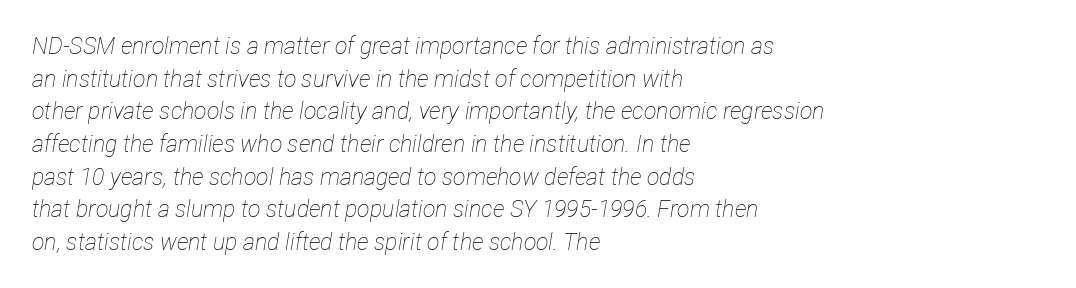
{"italic": "yes", "lean": "right", "slant_degrees": 12, "bold": "no", "underline": "no", "align": "left", "line_spacing": "normal", "line_spacing_ratio": 1.42, "letter_spacing": "normal", "letter_spacing_em": 0.0, "glyph_px": 23}
